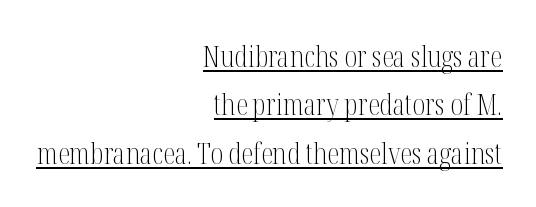
Q: Is the text bold? A: No.
Q: Is the text italic (slanted)? A: No, it is upright.
Q: Is the typeface a serif or a sans-serif typeface? A: Serif.
Q: Is the text underlined? A: Yes.
Q: How is the paragraph aligned? A: Right-aligned.
Q: Is the spacing between letters normal or unusually wide? A: Normal.
Q: Is the spacing between lines tight, normal or loose? A: Normal.
Q: Width (condensed, normal, or wide)? A: Condensed.
Q: Stroke contrast? A: Medium.
Q: x-height? A: Medium.
Q: Monospaced? A: No.
